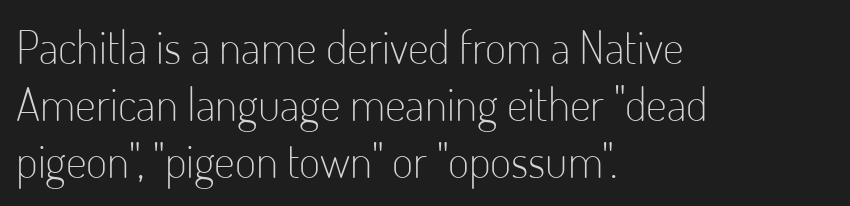
The rendering uses natural spacing where letterforms have individual widths. Letters have the restrained weight of plain body copy at most. Font category for this specimen: sans-serif. The gaps between neighbouring characters are ordinary and unremarkable. Caption: multi-line text, flush left, ragged right. Type without underlining.
